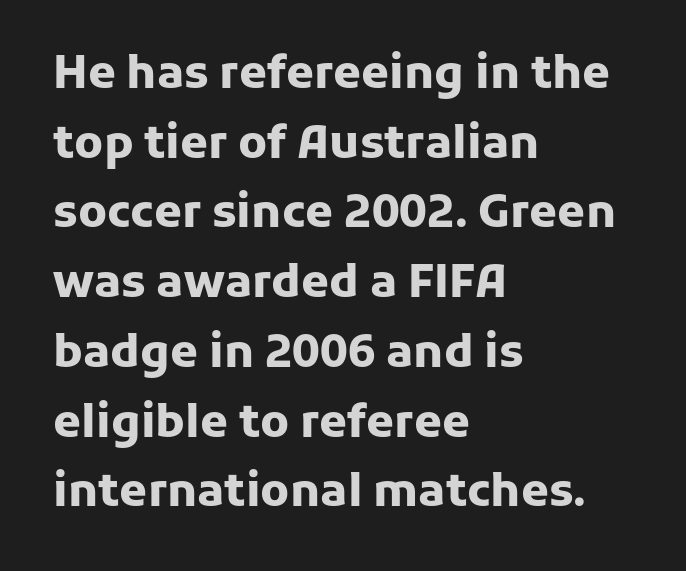
Q: Is the text bold? A: Yes.
Q: Is the text italic (slanted)? A: No, it is upright.
Q: Is the typeface a serif or a sans-serif typeface? A: Sans-serif.
Q: Is the text underlined? A: No.
Q: How is the paragraph aligned? A: Left-aligned.
Q: Is the spacing between letters normal or unusually wide? A: Normal.
Q: Is the spacing between lines tight, normal or loose? A: Normal.
Q: Width (condensed, normal, or wide)? A: Normal.
Q: Stroke contrast? A: Low.
Q: x-height? A: Medium.
Q: Monospaced? A: No.
